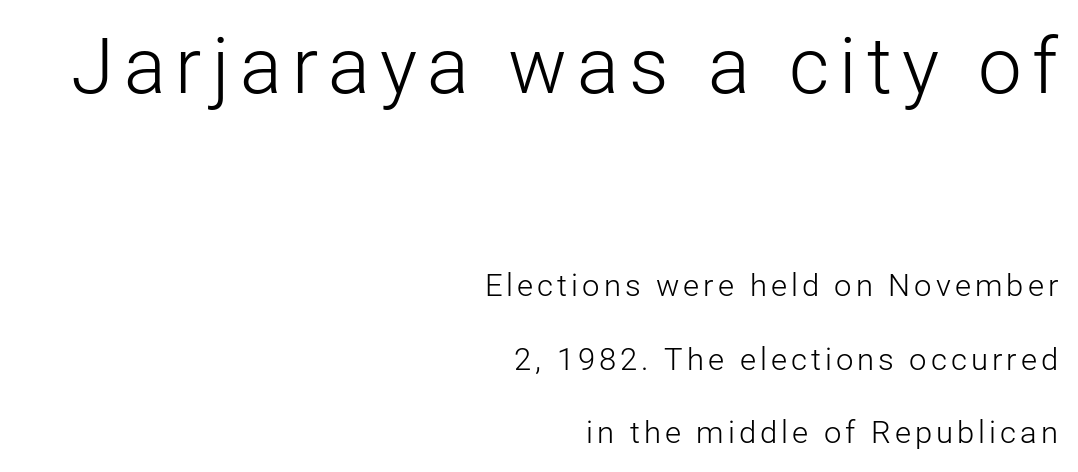
The earlier block is typeset at a bigger size than the later block. The gap between lines stays unmarked. The face used here is proportionally spaced, like ordinary book or web type. The designer went with a sans here, leaving each stem footless.
